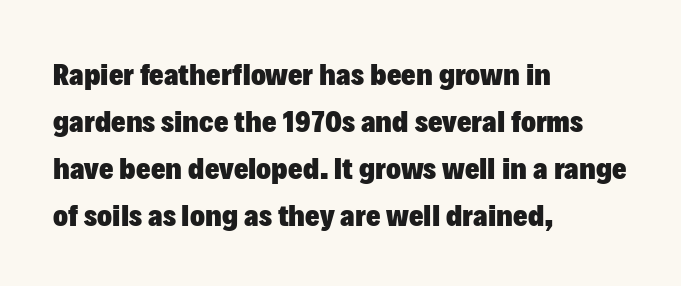
Varying glyph widths throughout — classic text-font behaviour. The typesetting leans heavy: a genuine bold. Regarding serifs, this sample does without them. Style check: upright.
